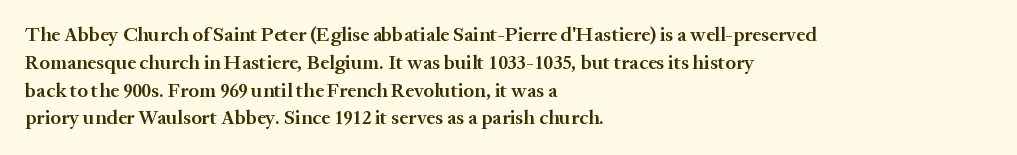
Q: Is the text bold? A: Semi-bold.
Q: Is the text italic (slanted)? A: No, it is upright.
Q: Is the text underlined? A: No.
Q: How is the paragraph aligned? A: Left-aligned.
Q: Is the spacing between letters normal or unusually wide? A: Normal.
Q: Is the spacing between lines tight, normal or loose? A: Normal.
